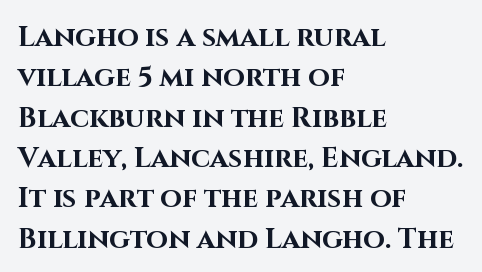
The image shows 28 px bold sans-serif type, upright; set left-aligned, normal line spacing (1.44x), normal letter spacing, not underlined; high stroke contrast and a large x-height.
